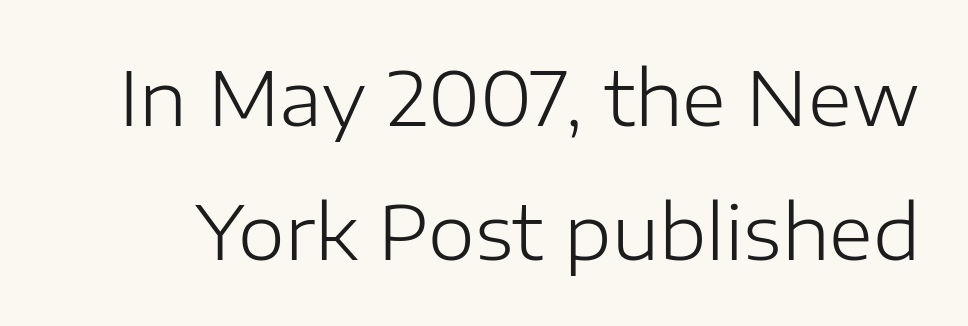
Q: Is the text bold? A: No.
Q: Is the text italic (slanted)? A: No, it is upright.
Q: Is the typeface a serif or a sans-serif typeface? A: Sans-serif.
Q: Is the text underlined? A: No.
Q: Is the spacing between letters normal or unusually wide? A: Normal.
Q: Width (condensed, normal, or wide)? A: Normal.
Q: Stroke contrast? A: Low.
Q: x-height? A: Medium.
Q: Monospaced? A: No.
